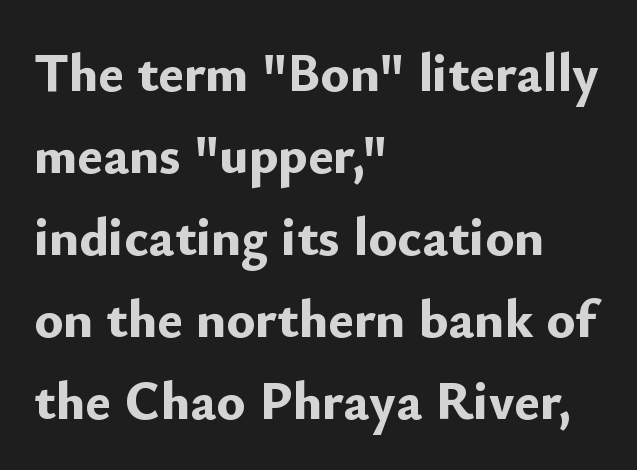
Glyph-to-glyph distance matches everyday printed text. Evenly set lines give the paragraph a standard silhouette. Summary of weight: heavy, a full bold. The lines are quadded left. Character widths vary here, with narrow letters taking less room than wide ones.
